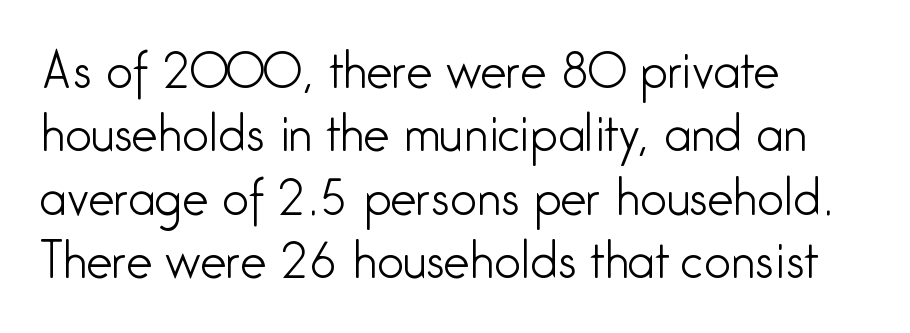
Q: Is the text bold? A: No.
Q: Is the text italic (slanted)? A: No, it is upright.
Q: Is the typeface a serif or a sans-serif typeface? A: Sans-serif.
Q: Is the text underlined? A: No.
Q: How is the paragraph aligned? A: Left-aligned.
Q: Is the spacing between letters normal or unusually wide? A: Normal.
Q: Is the spacing between lines tight, normal or loose? A: Normal.
Q: Width (condensed, normal, or wide)? A: Condensed.
Q: Stroke contrast? A: Low.
Q: x-height? A: Medium.
Q: Monospaced? A: No.
